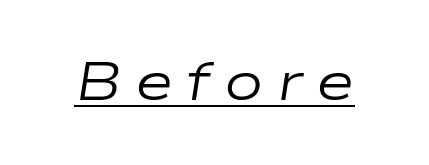
{"italic": "yes", "lean": "right", "slant_degrees": 9, "bold": "no", "weight": "regular", "width": "wide", "stroke_contrast": "low", "x_height": "medium", "monospaced": "no", "underline": "yes", "letter_spacing": "wide", "letter_spacing_em": 0.25, "glyph_px": 53}
